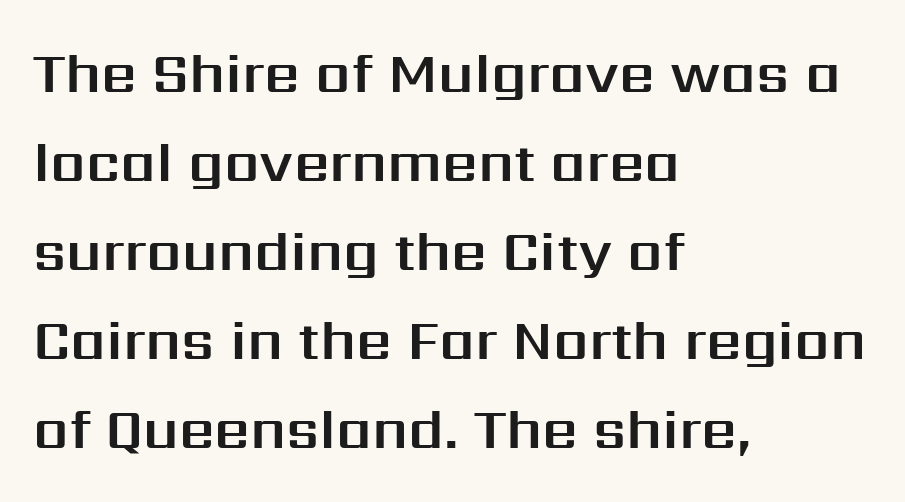
The image shows 56 px sans-serif type, upright; set left-aligned, normal line spacing (1.59x), normal letter spacing, not underlined; medium stroke contrast and a medium x-height.
